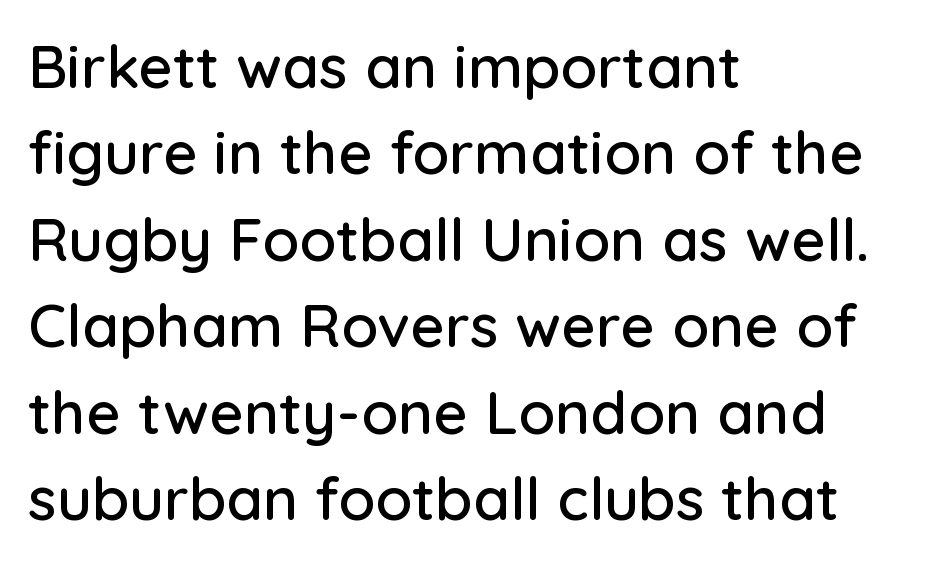
Think of a printed novel: that variable character pitch is what you see here. Nobody drew a line under any word here. Serif or sans? Sans — the stroke terminals are bare. The lines in this sample share a left origin and differ only in where they stop.
